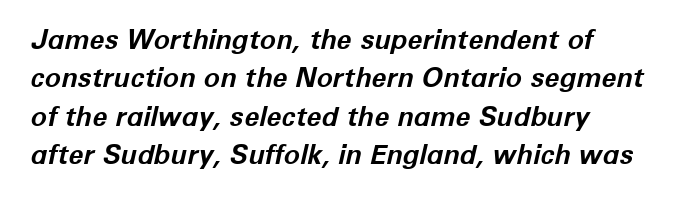
{"italic": "yes", "lean": "right", "slant_degrees": 12, "bold": "yes", "underline": "no", "line_spacing": "normal", "line_spacing_ratio": 1.42, "letter_spacing": "normal", "letter_spacing_em": 0.0, "glyph_px": 27}
